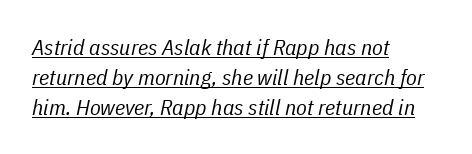
{"italic": "yes", "lean": "right", "slant_degrees": 11, "bold": "no", "underline": "yes", "align": "left", "line_spacing": "normal", "line_spacing_ratio": 1.36, "letter_spacing": "normal", "letter_spacing_em": 0.0, "glyph_px": 22}
